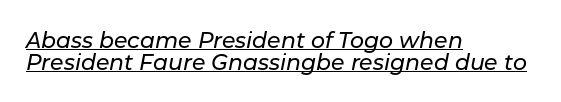
{"italic": "yes", "lean": "right", "slant_degrees": 11, "underline": "yes", "align": "left", "line_spacing": "tight", "line_spacing_ratio": 0.98, "letter_spacing": "normal", "letter_spacing_em": 0.0, "glyph_px": 22}
